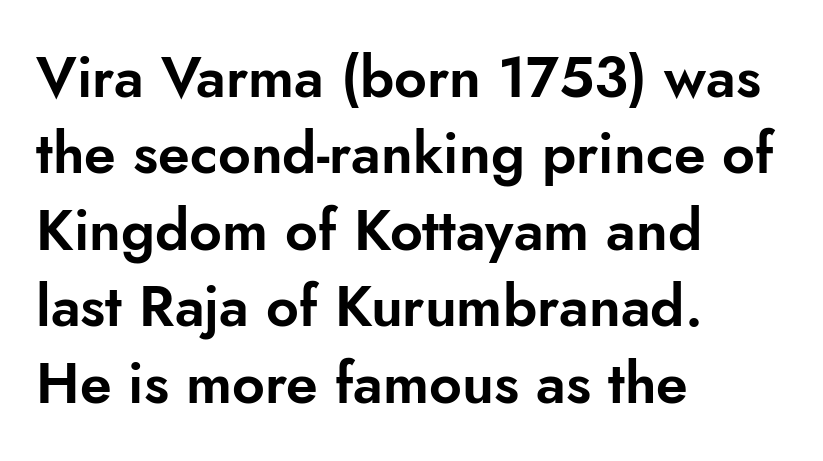
{"serif": "no", "italic": "no", "width": "normal", "stroke_contrast": "low", "x_height": "small", "monospaced": "no", "underline": "no", "align": "left", "line_spacing": "normal", "line_spacing_ratio": 1.34, "letter_spacing": "normal", "letter_spacing_em": 0.0, "glyph_px": 57}
